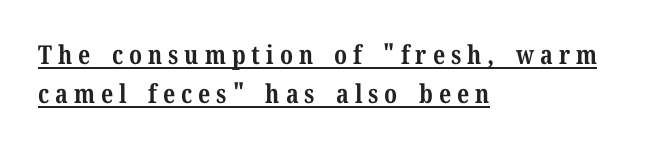
The image shows 26 px bold type, upright; set left-aligned, normal line spacing (1.51x), unusually wide letter spacing (+0.23 em), underlined.
